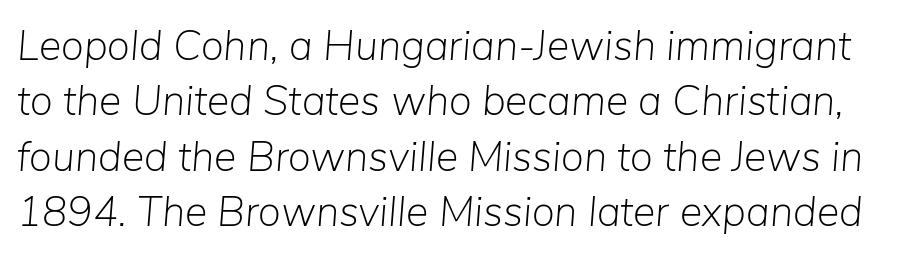
{"italic": "yes", "lean": "right", "slant_degrees": 5, "bold": "no", "weight": "light", "width": "normal", "stroke_contrast": "low", "x_height": "medium", "monospaced": "no", "underline": "no", "line_spacing": "normal", "line_spacing_ratio": 1.32, "letter_spacing": "normal", "letter_spacing_em": 0.0, "glyph_px": 42}
